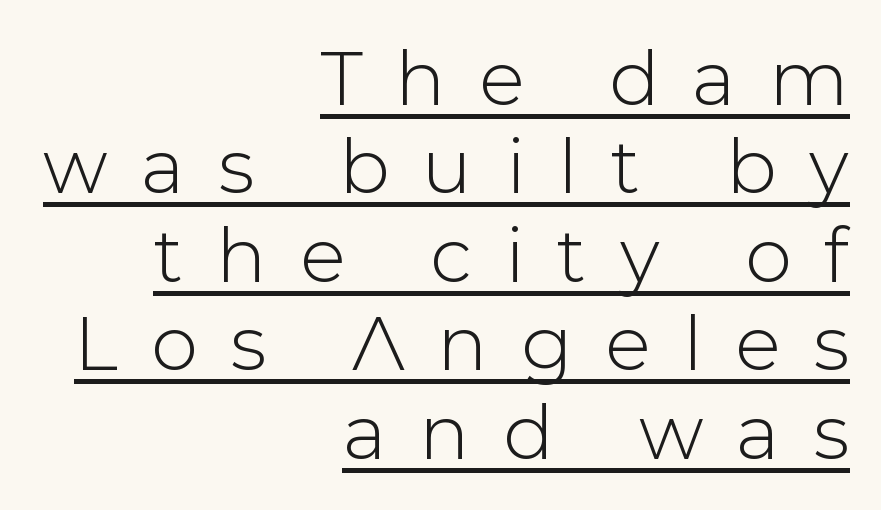
{"serif": "no", "italic": "no", "width": "normal", "stroke_contrast": "low", "x_height": "medium", "monospaced": "no", "underline": "yes", "align": "right", "line_spacing_ratio": 1.18, "letter_spacing": "wide", "letter_spacing_em": 0.44, "glyph_px": 75}
